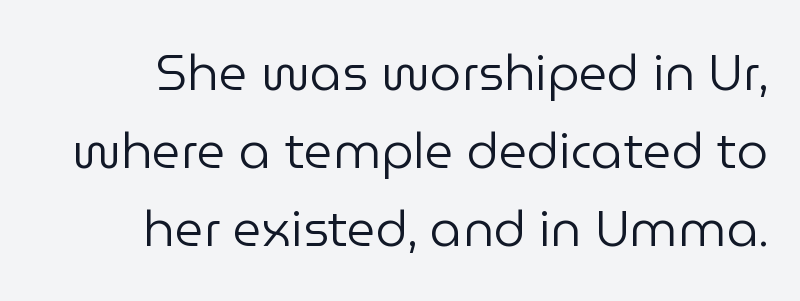
A typesetter would label this face a sans. Compared with typical paragraphs, the rows here are spaced about the same. On a weight scale, this lands at 450 or below. Do the characters align in a grid? No, the font is proportional.
